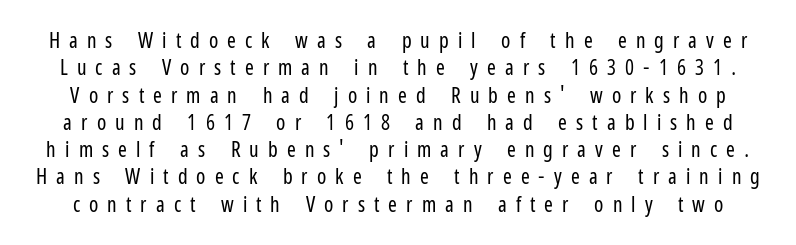
{"italic": "no", "bold": "no", "underline": "no", "line_spacing": "normal", "line_spacing_ratio": 1.3, "letter_spacing": "wide", "letter_spacing_em": 0.43, "glyph_px": 21}
